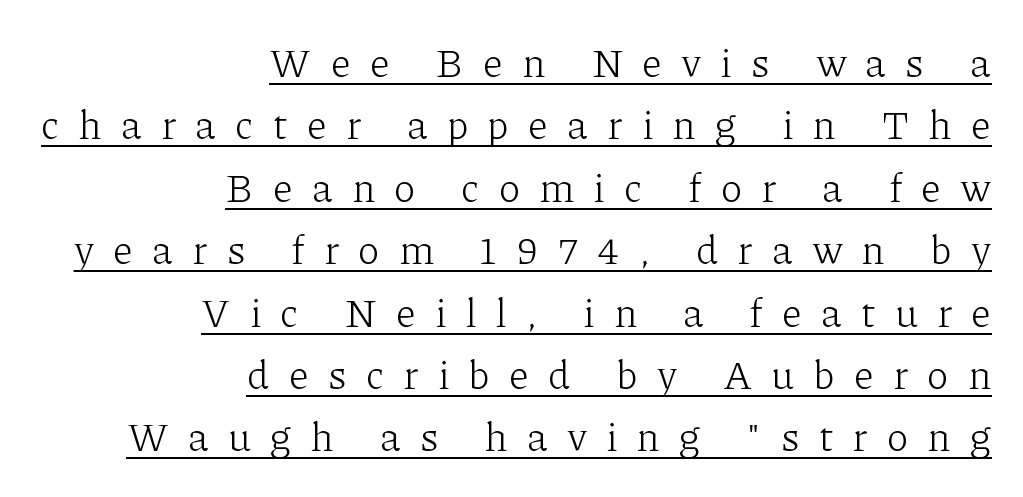
Q: Is the text bold? A: No.
Q: Is the text italic (slanted)? A: No, it is upright.
Q: Is the typeface a serif or a sans-serif typeface? A: Serif.
Q: Is the text underlined? A: Yes.
Q: How is the paragraph aligned? A: Right-aligned.
Q: Is the spacing between letters normal or unusually wide? A: Unusually wide.
Q: Is the spacing between lines tight, normal or loose? A: Normal.
Q: Width (condensed, normal, or wide)? A: Normal.
Q: Stroke contrast? A: Low.
Q: x-height? A: Medium.
Q: Monospaced? A: No.
